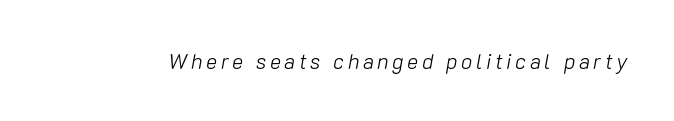
Q: Is the text bold? A: No.
Q: Is the text italic (slanted)? A: Yes, it leans right by about 10 degrees.
Q: Is the text underlined? A: No.
